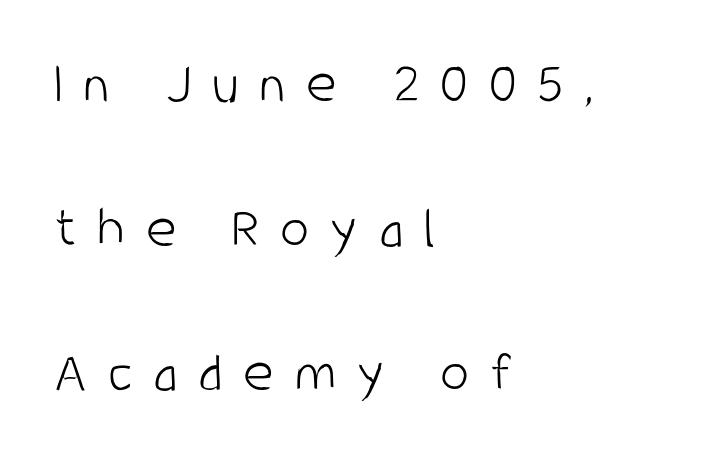
{"serif": "no", "italic": "no", "bold": "no", "weight": "light", "width": "condensed", "stroke_contrast": "low", "x_height": "large", "monospaced": "no", "underline": "no", "align": "left", "line_spacing": "loose", "line_spacing_ratio": 2.45, "letter_spacing": "wide", "letter_spacing_em": 0.35, "glyph_px": 59}
